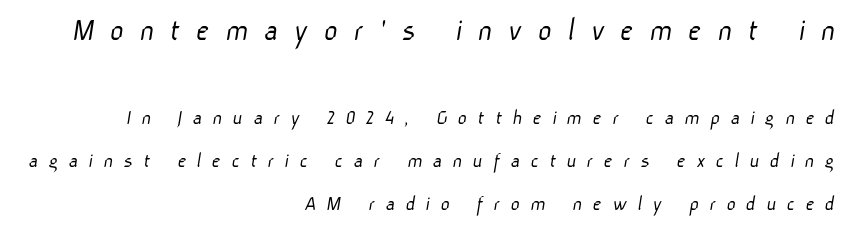
The tracking jumps out immediately: characters are airy and widely separated. The type family on display is of the sans-serif kind. This sample has the flowing, uneven cadence of proportional lettering. Scale decreases going downward across the two blocks. All the whitespace from short lines collects on the left.
